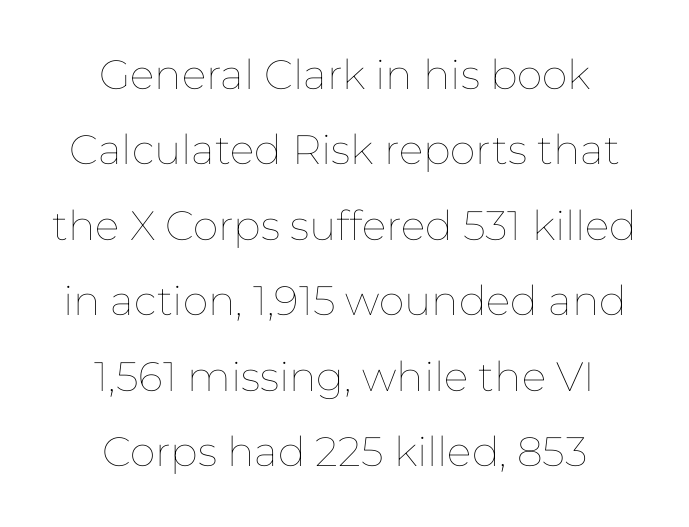
Q: Is the text bold? A: No.
Q: Is the text italic (slanted)? A: No, it is upright.
Q: Is the text underlined? A: No.
Q: How is the paragraph aligned? A: Centered.
Q: Is the spacing between letters normal or unusually wide? A: Normal.
Q: Width (condensed, normal, or wide)? A: Normal.
Q: Stroke contrast? A: Low.
Q: x-height? A: Medium.
Q: Monospaced? A: No.
